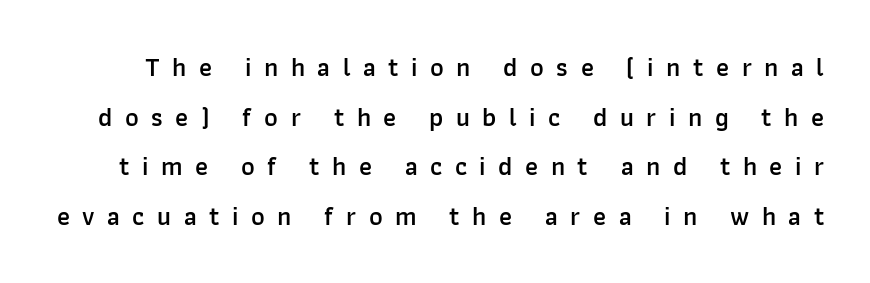
Q: Is the text bold? A: Semi-bold.
Q: Is the text italic (slanted)? A: No, it is upright.
Q: Is the text underlined? A: No.
Q: Is the spacing between letters normal or unusually wide? A: Unusually wide.
Q: Is the spacing between lines tight, normal or loose? A: Loose.
